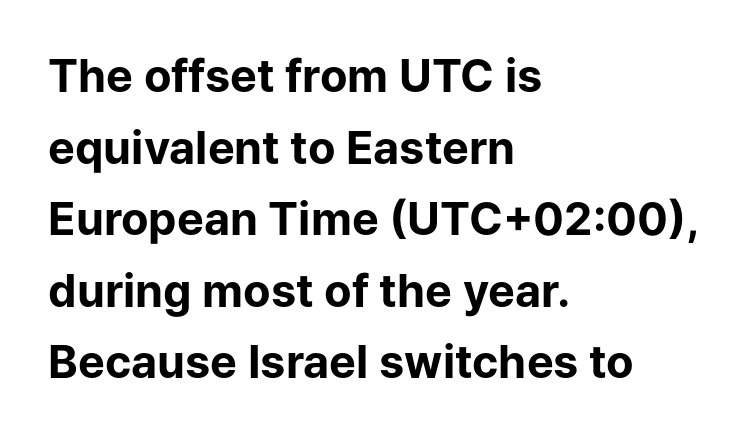
Horizontally, the lines are justified to the leading edge only. Strong, thick strokes mark this as bold type. Nobody drew a line under any word here. No extra tracking has been applied to these lines. Serifs: no, the terminals of the letterforms are clean.
